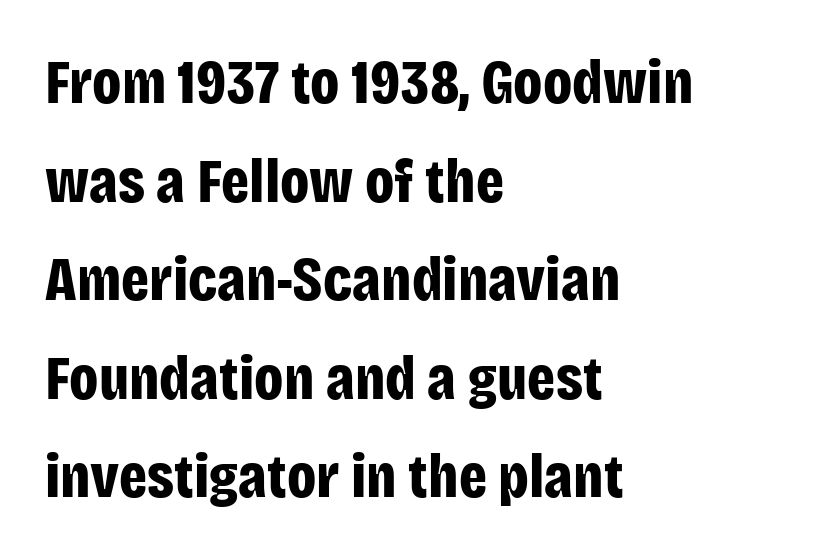
Q: Is the text bold? A: Yes.
Q: Is the text italic (slanted)? A: No, it is upright.
Q: Is the typeface a serif or a sans-serif typeface? A: Sans-serif.
Q: Is the text underlined? A: No.
Q: How is the paragraph aligned? A: Left-aligned.
Q: Is the spacing between letters normal or unusually wide? A: Normal.
Q: Is the spacing between lines tight, normal or loose? A: Normal.
Q: Width (condensed, normal, or wide)? A: Condensed.
Q: Stroke contrast? A: Low.
Q: x-height? A: Large.
Q: Monospaced? A: No.
